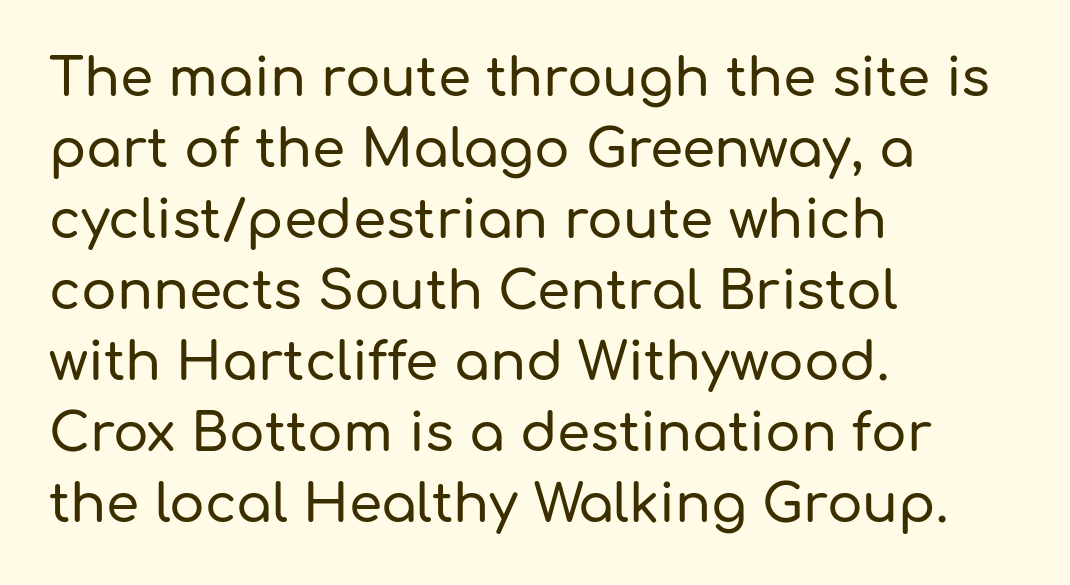
Varying glyph widths throughout — classic text-font behaviour. Glance below the letters and you will spot only blank space. The passage is arranged the way most books set body copy — flush left. This is the regular roman posture of the typeface. To sum up the face: it is a sans, with no serifs. What's the leading like? Ordinary, nothing unusual.
